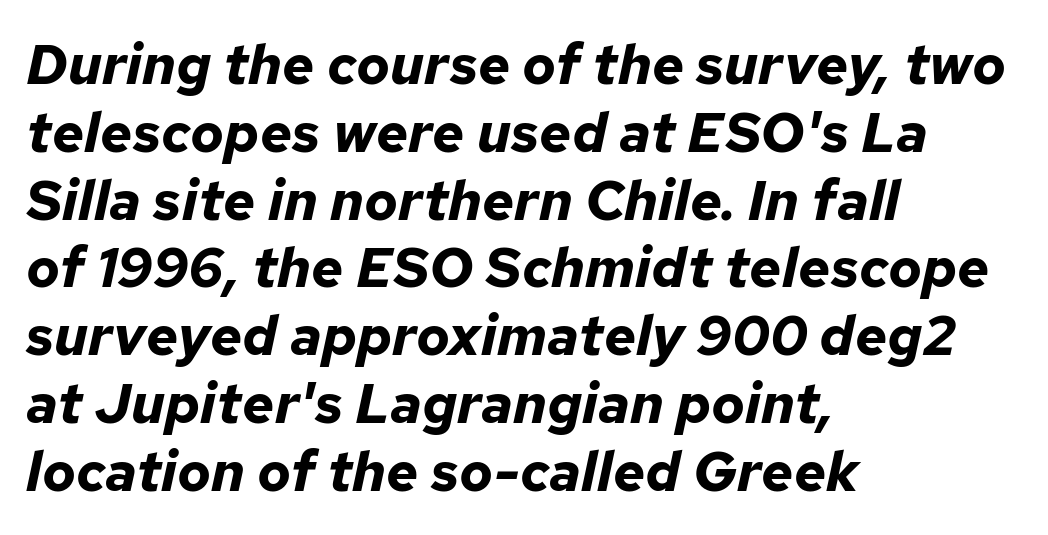
The typesetting leans heavy: a genuine bold. The typography opts for an oblique posture over an upright one. Do the characters align in a grid? No, the font is proportional. Leftover space on each line is placed entirely after the last word. The face used here is rendered with its standard letterfit.
